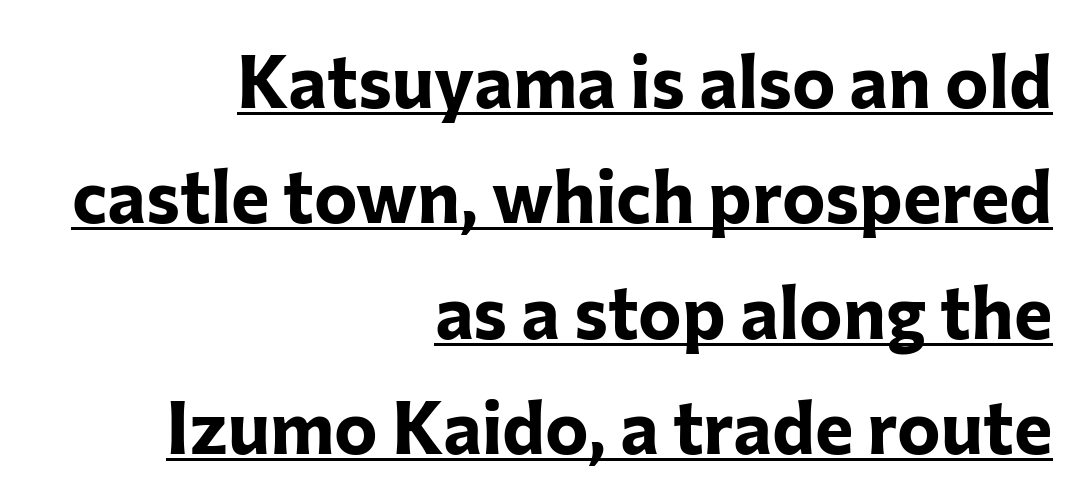
Q: Is the text bold? A: Yes.
Q: Is the text italic (slanted)? A: No, it is upright.
Q: Is the typeface a serif or a sans-serif typeface? A: Sans-serif.
Q: Is the text underlined? A: Yes.
Q: How is the paragraph aligned? A: Right-aligned.
Q: Is the spacing between letters normal or unusually wide? A: Normal.
Q: Is the spacing between lines tight, normal or loose? A: Normal.
Q: Width (condensed, normal, or wide)? A: Normal.
Q: Stroke contrast? A: Low.
Q: x-height? A: Medium.
Q: Monospaced? A: No.
